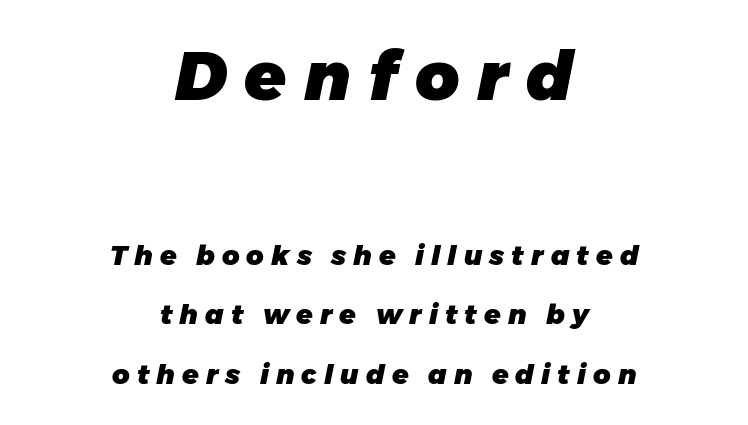
The paragraph has two soft edges and a firm central axis. Successive baselines arrive slowly, with a big drop between each. Varying glyph widths throughout — classic text-font behaviour. In terms of letterspacing, this is a distinctly airy, spread setting.
